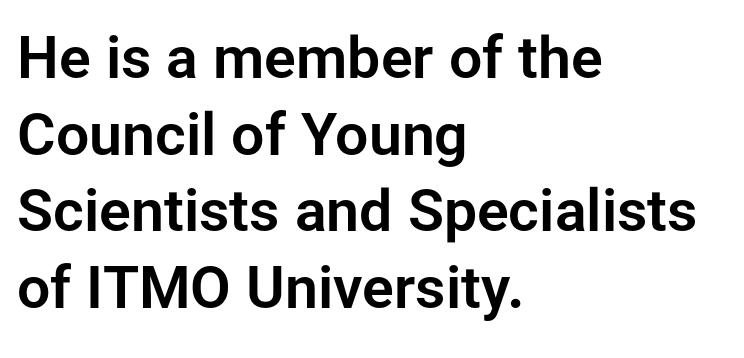
The image shows 59 px sans-serif type, upright; set left-aligned, normal line spacing (1.3x), normal letter spacing, not underlined; low stroke contrast and a medium x-height.
